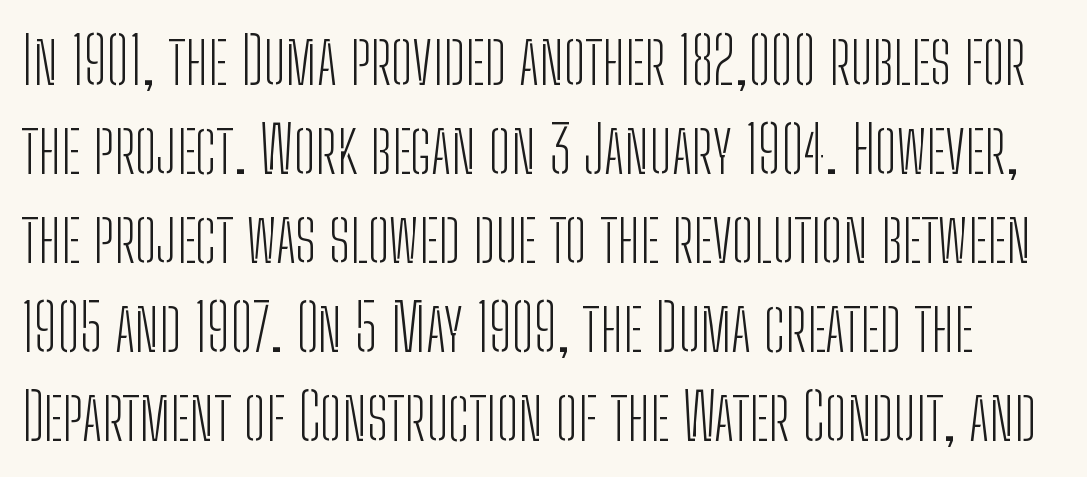
The image shows 65 px light, condensed sans-serif type, upright; set normal line spacing (1.37x), normal letter spacing, not underlined; low stroke contrast and a medium x-height.
